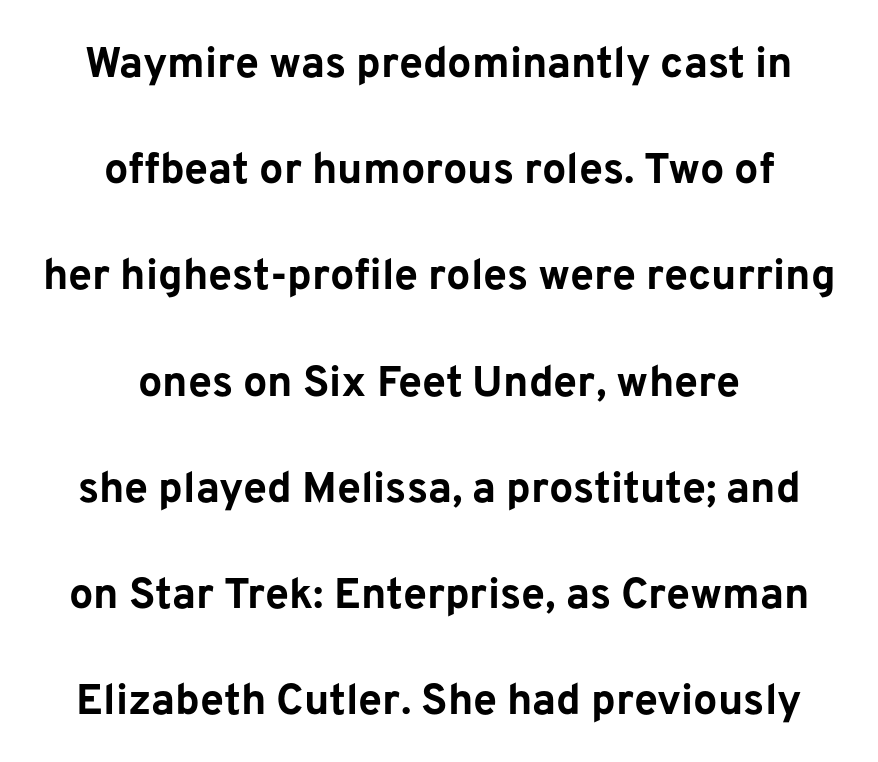
The image shows 43 px bold sans-serif type, upright; set centered, loose line spacing (2.47x), normal letter spacing, not underlined; low stroke contrast and a medium x-height.
